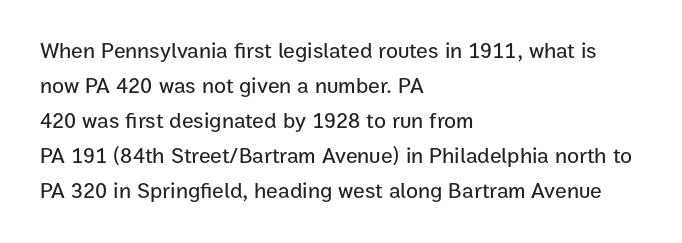
The image shows 22 px text type, upright; set left-aligned, normal line spacing (1.59x), normal letter spacing, not underlined.
